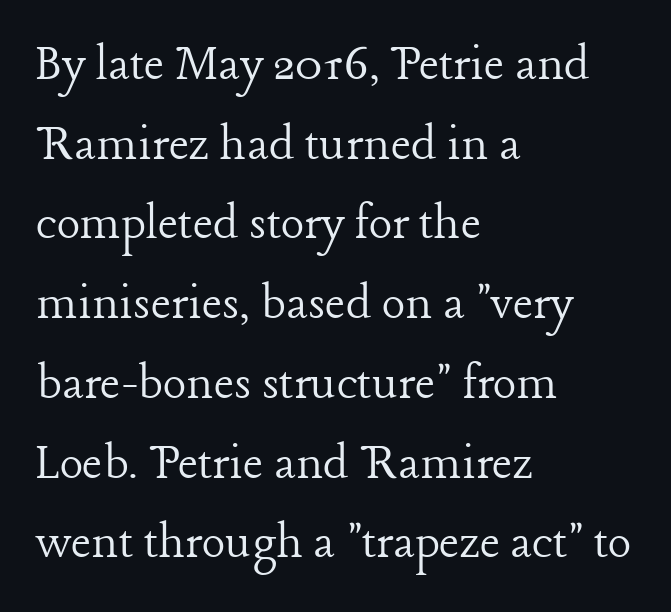
Q: Is the text bold? A: No.
Q: Is the text italic (slanted)? A: No, it is upright.
Q: Is the typeface a serif or a sans-serif typeface? A: Serif.
Q: Is the text underlined? A: No.
Q: How is the paragraph aligned? A: Left-aligned.
Q: Is the spacing between letters normal or unusually wide? A: Normal.
Q: Is the spacing between lines tight, normal or loose? A: Normal.
Q: Width (condensed, normal, or wide)? A: Normal.
Q: Stroke contrast? A: Low.
Q: x-height? A: Medium.
Q: Monospaced? A: No.
